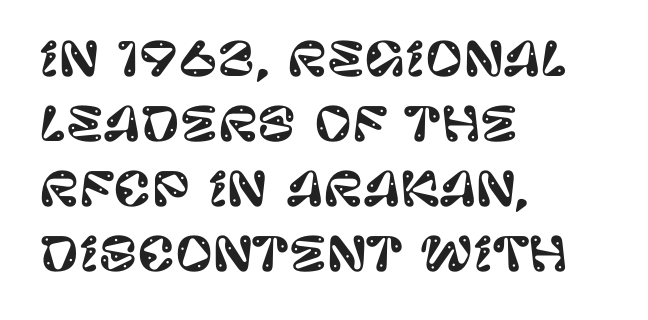
{"serif": "no", "width": "normal", "stroke_contrast": "low", "x_height": "large", "monospaced": "no", "underline": "no", "align": "left", "line_spacing": "normal", "line_spacing_ratio": 1.41, "letter_spacing": "normal", "letter_spacing_em": 0.0, "glyph_px": 46}
